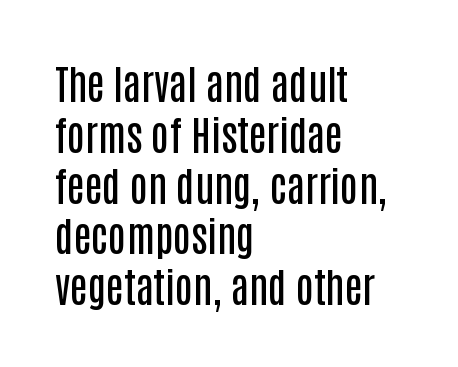
The line texture is even and compact thanks to regular tracking. The paragraph has a hard left edge and a soft right edge. A typesetter would label this face a sans. Posture: vertical. Do the characters align in a grid? No, the font is proportional. Regarding leading, the lines here are spaced in the standard way.
